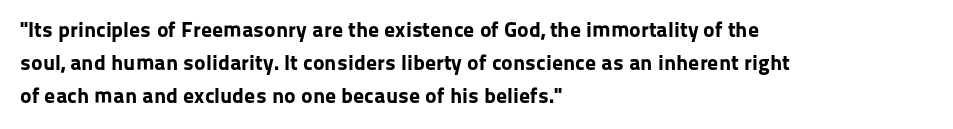
{"italic": "no", "bold": "yes", "underline": "no", "align": "left", "line_spacing": "normal", "line_spacing_ratio": 1.5, "letter_spacing": "normal", "letter_spacing_em": 0.0, "glyph_px": 22}
